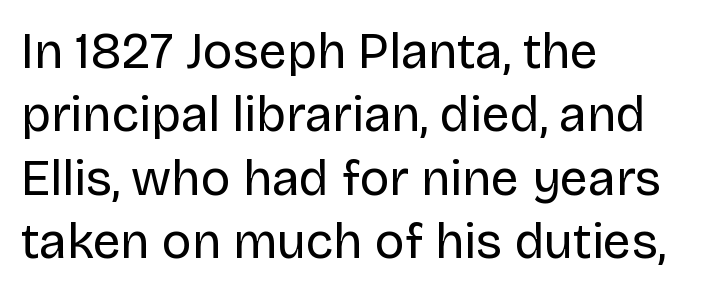
The letters stand straight up with perfectly vertical stems. Alignment: flush left. Vertical stems look standard width or narrower in stroke. The face used here is rendered with its standard letterfit.
